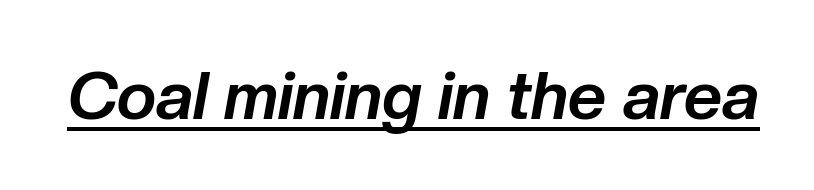
Default kerning and tracking; the words read as compact shapes. Varying glyph widths throughout — classic text-font behaviour. The rendering uses a bold face; every stroke is thick and dark. Observe the lean: these are italic letterforms.
